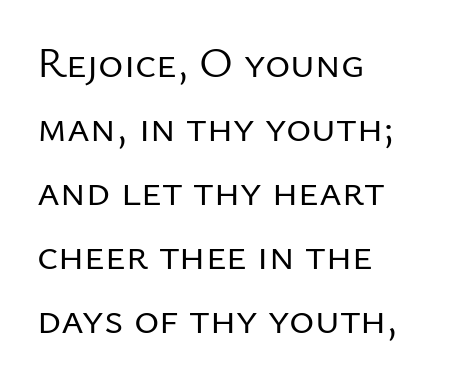
Q: Is the text bold? A: No.
Q: Is the text italic (slanted)? A: No, it is upright.
Q: Is the typeface a serif or a sans-serif typeface? A: Sans-serif.
Q: Is the text underlined? A: No.
Q: How is the paragraph aligned? A: Left-aligned.
Q: Is the spacing between letters normal or unusually wide? A: Normal.
Q: Is the spacing between lines tight, normal or loose? A: Normal.
Q: Width (condensed, normal, or wide)? A: Normal.
Q: Stroke contrast? A: Low.
Q: x-height? A: Medium.
Q: Monospaced? A: No.
